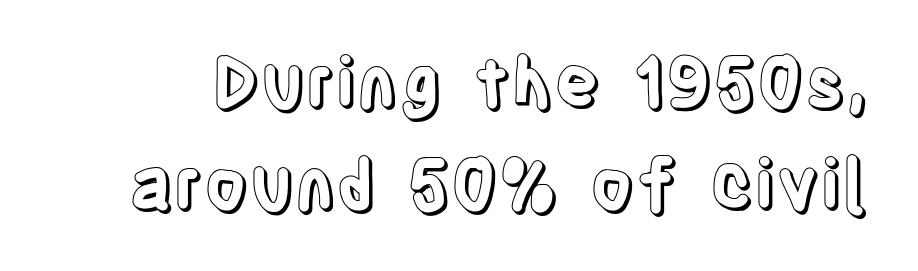
The image shows 69 px condensed type, upright; set normal line spacing (1.48x), normal letter spacing, not underlined; a large x-height.
